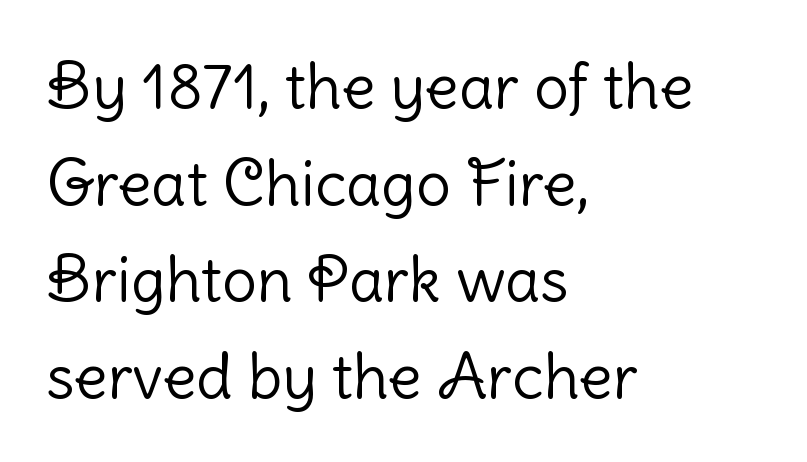
The image shows 62 px light sans-serif type, upright; set left-aligned, normal line spacing (1.56x), normal letter spacing, not underlined; low stroke contrast and a medium x-height.
